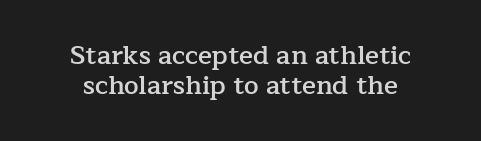
The image shows 26 px text type, upright; set centered, tight line spacing (1.14x), normal letter spacing, not underlined.
